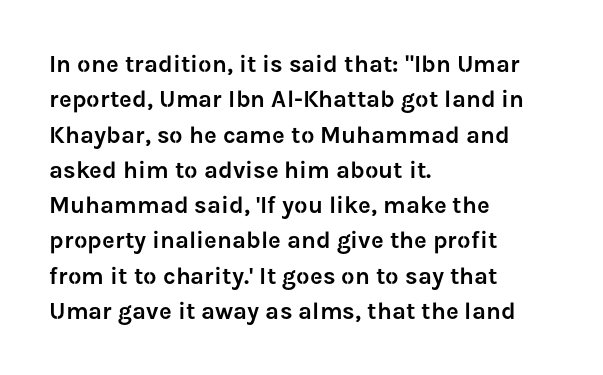
The image shows 24 px text type, upright; set left-aligned, normal line spacing (1.47x), normal letter spacing, not underlined.
